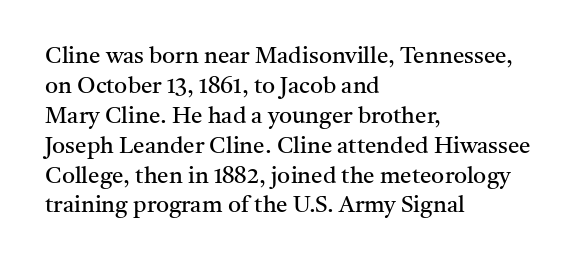
{"italic": "no", "bold": "no", "underline": "no", "align": "left", "line_spacing": "normal", "line_spacing_ratio": 1.3, "letter_spacing": "normal", "letter_spacing_em": 0.0, "glyph_px": 23}
